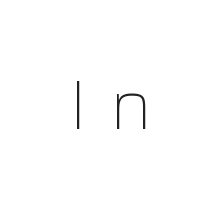
The image shows 70 px light sans-serif type, upright; set unusually wide letter spacing (+0.32 em), not underlined; low stroke contrast and a medium x-height.
